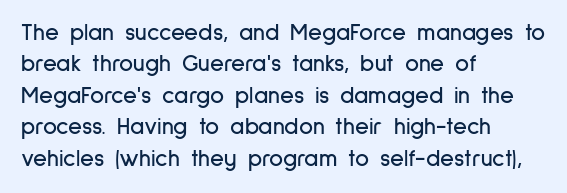
The image shows 24 px text type, upright; set left-aligned, normal line spacing (1.31x), normal letter spacing, not underlined.
